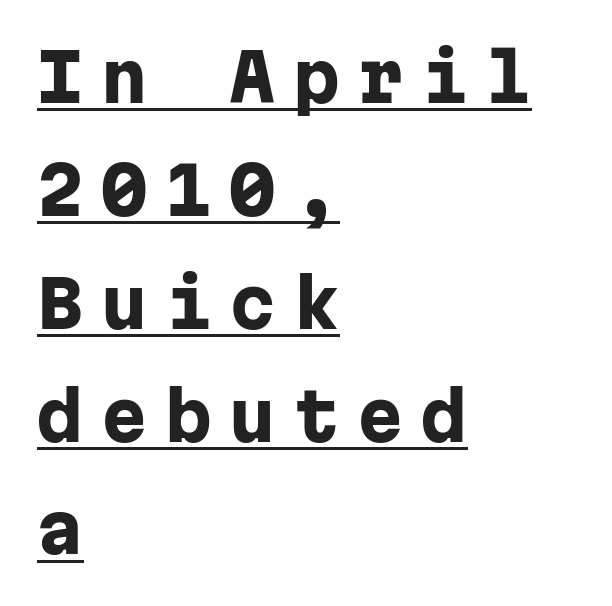
{"serif": "no", "italic": "no", "bold": "yes", "weight": "heavy", "width": "normal", "stroke_contrast": "low", "x_height": "medium", "monospaced": "yes", "underline": "yes", "align": "left", "line_spacing_ratio": 1.71, "letter_spacing": "wide", "letter_spacing_em": 0.27, "glyph_px": 66}
